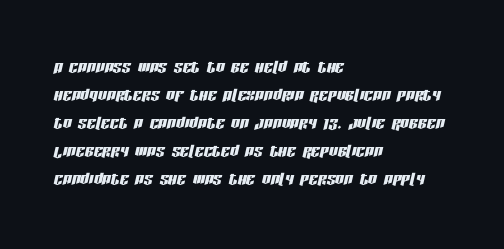
The image shows 22 px text type, italic (leaning right); set left-aligned, normal line spacing (1.27x), normal letter spacing, not underlined.
